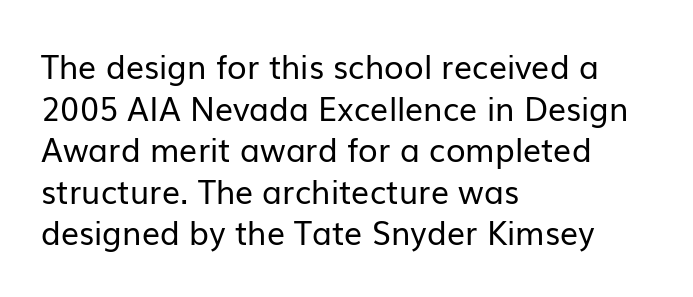
Q: Is the text bold? A: No.
Q: Is the text italic (slanted)? A: No, it is upright.
Q: Is the typeface a serif or a sans-serif typeface? A: Sans-serif.
Q: Is the text underlined? A: No.
Q: How is the paragraph aligned? A: Left-aligned.
Q: Is the spacing between letters normal or unusually wide? A: Normal.
Q: Is the spacing between lines tight, normal or loose? A: Normal.
Q: Width (condensed, normal, or wide)? A: Normal.
Q: Stroke contrast? A: Low.
Q: x-height? A: Medium.
Q: Monospaced? A: No.
